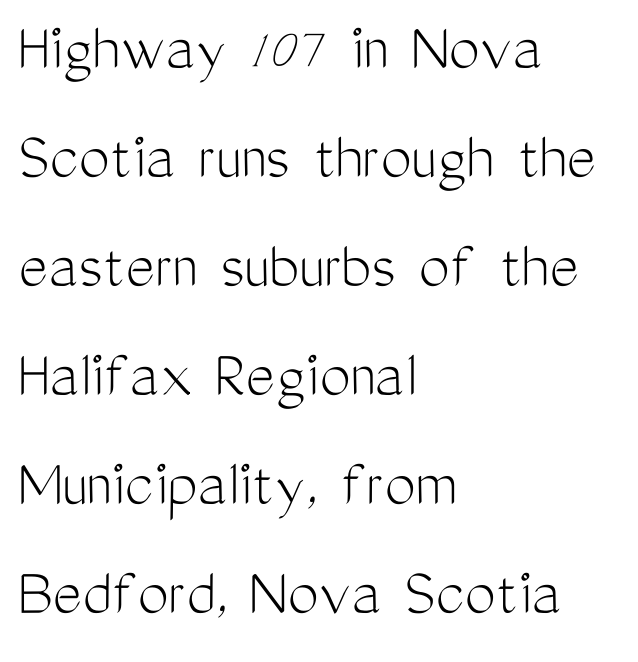
The image shows 69 px light, condensed sans-serif type, upright; set left-aligned, normal line spacing (1.58x), normal letter spacing, not underlined; medium stroke contrast and a medium x-height.
